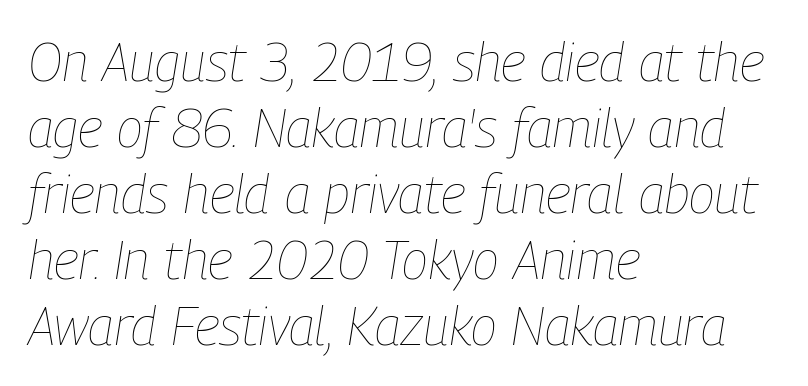
{"italic": "yes", "lean": "right", "slant_degrees": 9, "bold": "no", "weight": "thin", "width": "condensed", "stroke_contrast": "low", "x_height": "medium", "monospaced": "no", "underline": "no", "align": "left", "line_spacing_ratio": 1.22, "letter_spacing": "normal", "letter_spacing_em": 0.0, "glyph_px": 54}
